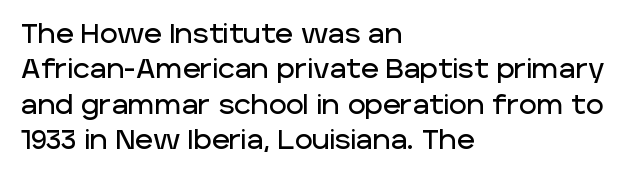
Interline gaps are of average width in this sample. The axis of the letterforms is exactly vertical. Casual observation: everything's shoved over to the left. These lines keep a tight, regular rhythm from letter to letter. Unmarked baselines from the first word to the last.
